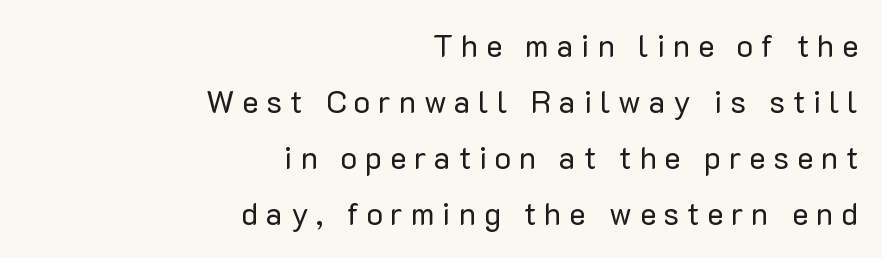
{"serif": "no", "italic": "no", "bold": "no", "weight": "regular", "width": "normal", "stroke_contrast": "low", "x_height": "medium", "monospaced": "no", "underline": "no", "align": "right", "line_spacing_ratio": 1.81, "letter_spacing": "wide", "letter_spacing_em": 0.25, "glyph_px": 31}
